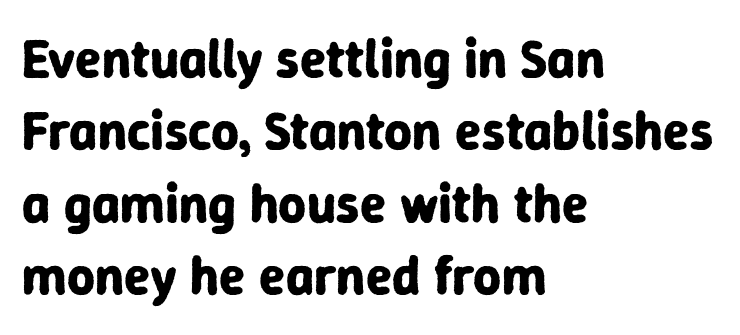
The image shows 54 px bold sans-serif type, upright; set left-aligned, normal line spacing (1.34x), normal letter spacing, not underlined; low stroke contrast and a medium x-height.
